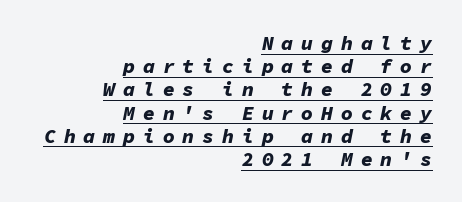
Q: Is the text bold? A: Yes.
Q: Is the text italic (slanted)? A: Yes, it leans right by about 11 degrees.
Q: Is the text underlined? A: Yes.
Q: How is the paragraph aligned? A: Right-aligned.
Q: Is the spacing between letters normal or unusually wide? A: Unusually wide.
